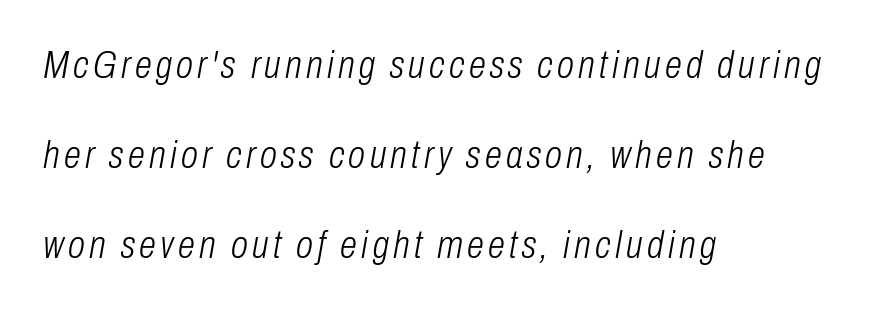
Q: Is the text bold? A: No.
Q: Is the text italic (slanted)? A: Yes, it leans right by about 10 degrees.
Q: Is the text underlined? A: No.
Q: How is the paragraph aligned? A: Left-aligned.
Q: Is the spacing between lines tight, normal or loose? A: Loose.
Q: Width (condensed, normal, or wide)? A: Condensed.
Q: Stroke contrast? A: Low.
Q: x-height? A: Medium.
Q: Monospaced? A: No.
